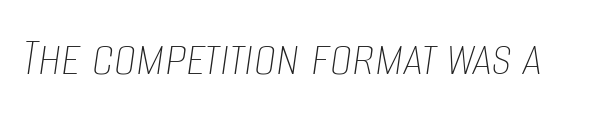
{"italic": "yes", "lean": "right", "slant_degrees": 8, "bold": "no", "weight": "thin", "width": "condensed", "stroke_contrast": "low", "x_height": "large", "monospaced": "no", "underline": "no", "letter_spacing": "normal", "letter_spacing_em": 0.0, "glyph_px": 56}
